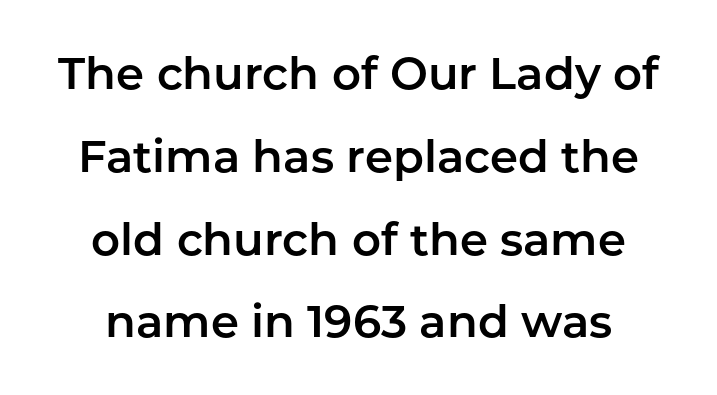
The image shows 45 px sans-serif type, upright; set line spacing 1.84x, normal letter spacing, not underlined; low stroke contrast and a medium x-height.
